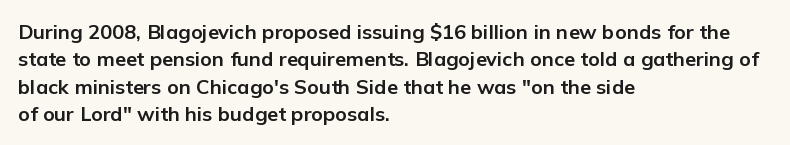
{"italic": "no", "bold": "yes", "underline": "no", "align": "left", "line_spacing": "normal", "line_spacing_ratio": 1.37, "letter_spacing": "normal", "letter_spacing_em": 0.0, "glyph_px": 20}
